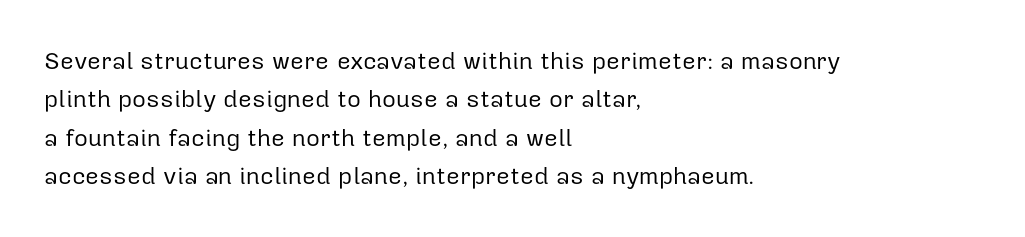
Q: Is the text bold? A: No.
Q: Is the text italic (slanted)? A: No, it is upright.
Q: Is the text underlined? A: No.
Q: How is the paragraph aligned? A: Left-aligned.
Q: Is the spacing between letters normal or unusually wide? A: Normal.
Q: Is the spacing between lines tight, normal or loose? A: Normal.
